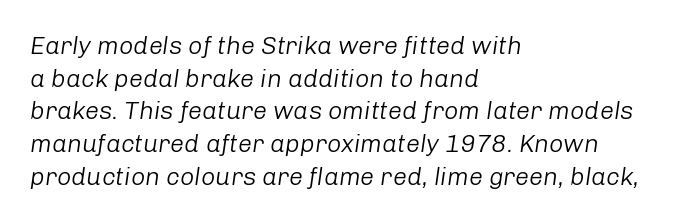
{"italic": "yes", "lean": "right", "slant_degrees": 8, "bold": "no", "underline": "no", "align": "left", "line_spacing": "normal", "line_spacing_ratio": 1.31, "letter_spacing": "normal", "letter_spacing_em": 0.0, "glyph_px": 25}
